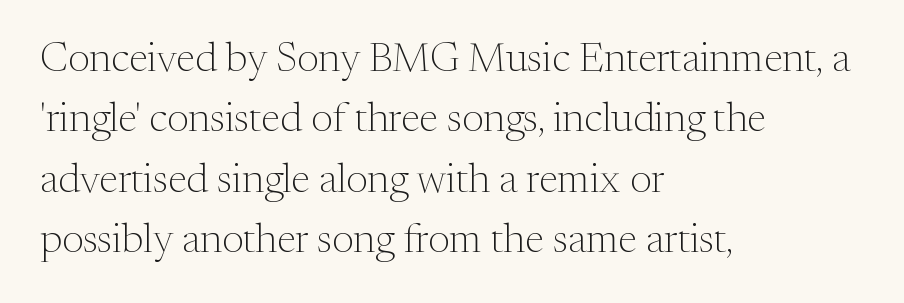
The image shows 41 px light serif type, upright; set left-aligned, normal line spacing (1.47x), normal letter spacing, not underlined; medium stroke contrast and a medium x-height.
